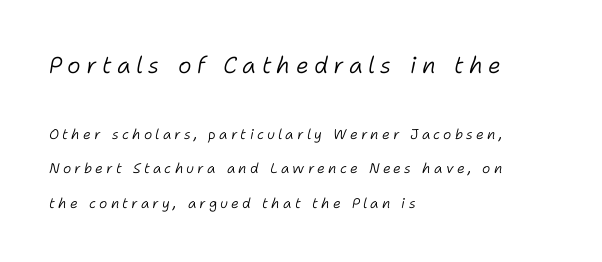
The image shows 23 px text type, italic (leaning right); set left-aligned, loose line spacing (2.46x), unusually wide letter spacing (+0.23 em), not underlined; the first (top) block is 1.64x larger.
